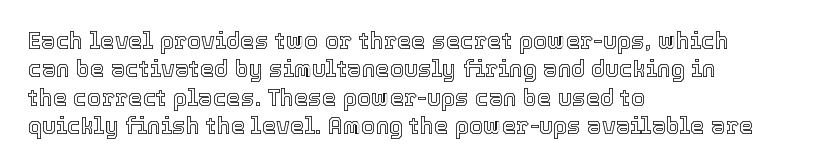
The image shows 23 px text type, upright; set left-aligned, line spacing 1.23x, normal letter spacing, not underlined.
